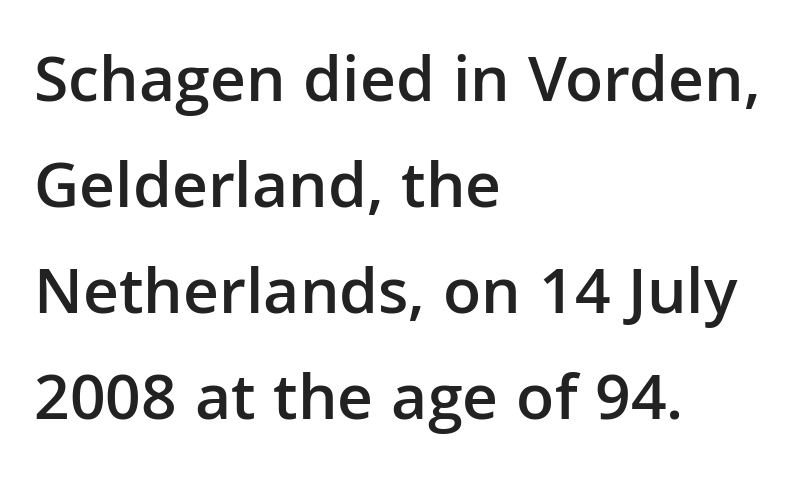
Q: Is the text bold? A: Semi-bold.
Q: Is the text italic (slanted)? A: No, it is upright.
Q: Is the typeface a serif or a sans-serif typeface? A: Sans-serif.
Q: Is the text underlined? A: No.
Q: How is the paragraph aligned? A: Left-aligned.
Q: Is the spacing between letters normal or unusually wide? A: Normal.
Q: Is the spacing between lines tight, normal or loose? A: Normal.
Q: Width (condensed, normal, or wide)? A: Normal.
Q: Stroke contrast? A: Low.
Q: x-height? A: Medium.
Q: Monospaced? A: No.
